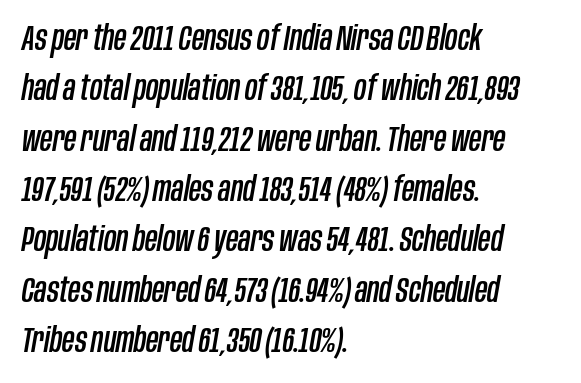
{"italic": "yes", "lean": "right", "slant_degrees": 10, "width": "condensed", "stroke_contrast": "low", "x_height": "large", "monospaced": "no", "underline": "no", "align": "left", "line_spacing": "normal", "line_spacing_ratio": 1.48, "letter_spacing": "normal", "letter_spacing_em": 0.0, "glyph_px": 34}
